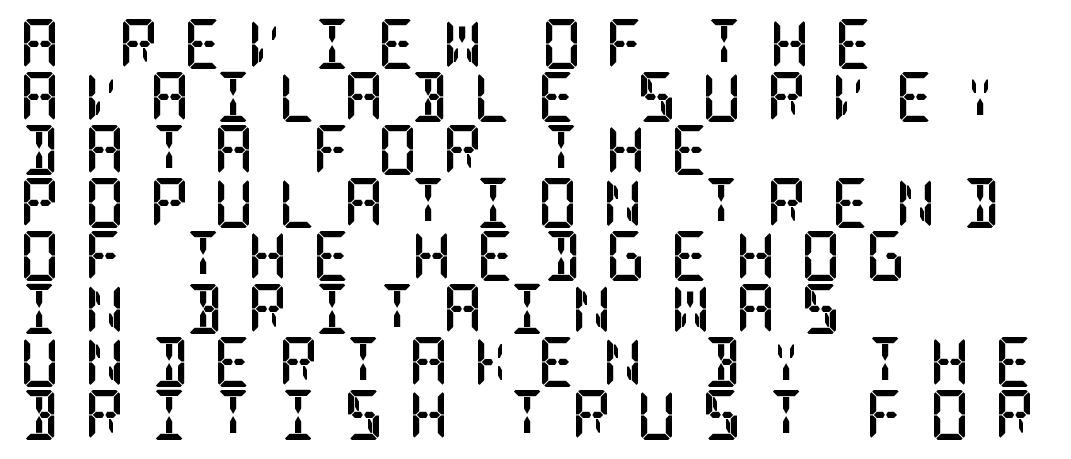
Q: Is the text bold? A: Yes.
Q: Is the text italic (slanted)? A: No, it is upright.
Q: Is the typeface a serif or a sans-serif typeface? A: Serif.
Q: Is the text underlined? A: No.
Q: How is the paragraph aligned? A: Left-aligned.
Q: Is the spacing between letters normal or unusually wide? A: Unusually wide.
Q: Is the spacing between lines tight, normal or loose? A: Tight.
Q: Width (condensed, normal, or wide)? A: Condensed.
Q: Stroke contrast? A: Low.
Q: x-height? A: Large.
